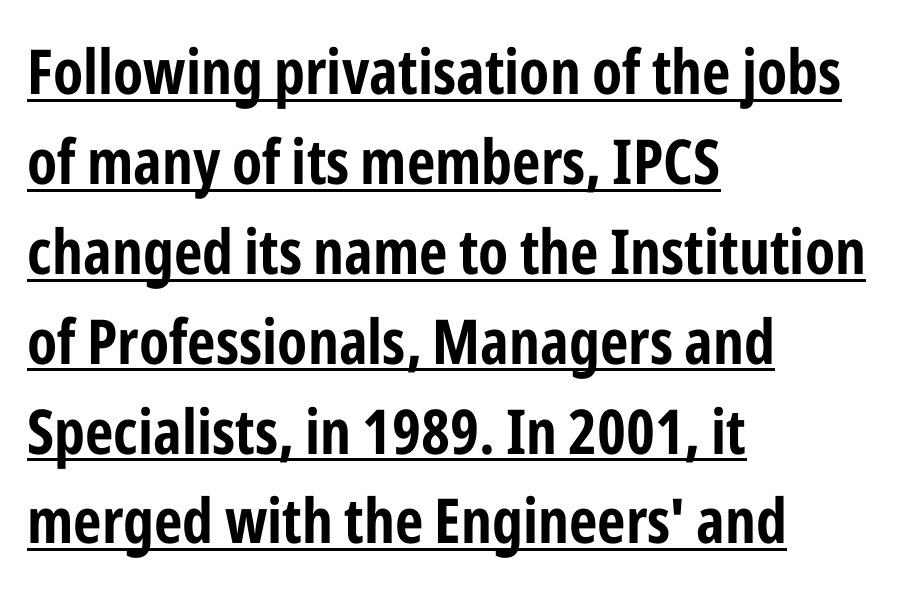
{"serif": "no", "italic": "no", "bold": "yes", "weight": "bold", "width": "condensed", "stroke_contrast": "low", "x_height": "medium", "monospaced": "no", "underline": "yes", "align": "left", "line_spacing": "normal", "line_spacing_ratio": 1.45, "letter_spacing": "normal", "letter_spacing_em": 0.0, "glyph_px": 62}
